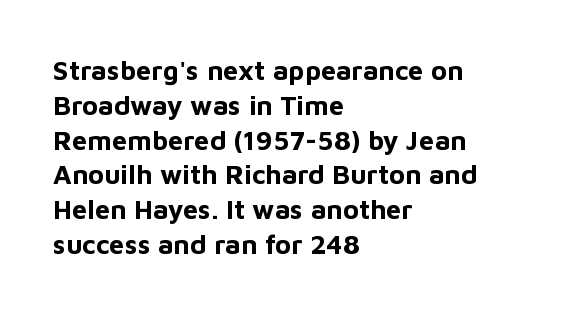
The words here are not underlined. Style check: upright. Typesetter's note: full bold, strokes at maximum text heaviness. Left-aligned paragraph, ragged on the right. One glance says typical: line gaps are just what's usual. Look at the tracking — it's just the regular setting, nothing added.
